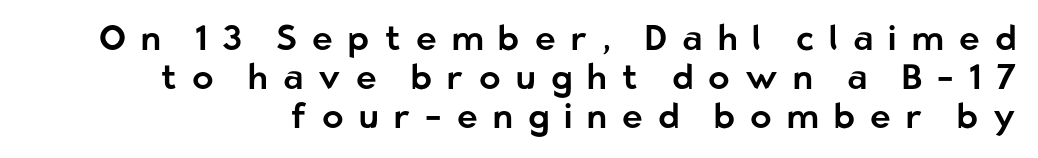
The image shows 35 px sans-serif type, upright; set right-aligned, tight line spacing (1.12x), unusually wide letter spacing (+0.43 em), not underlined; low stroke contrast and a medium x-height.
